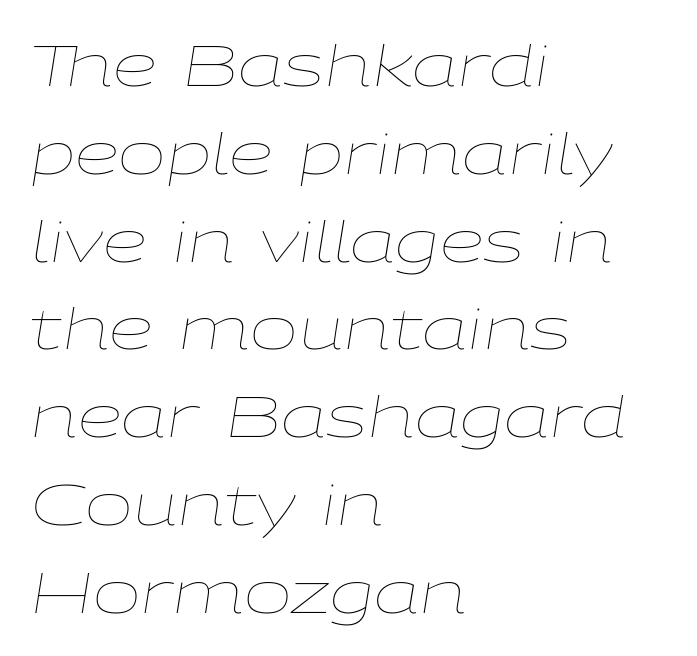
{"italic": "yes", "lean": "right", "slant_degrees": 9, "bold": "no", "weight": "thin", "width": "wide", "stroke_contrast": "low", "x_height": "medium", "monospaced": "no", "underline": "no", "align": "left", "line_spacing": "normal", "line_spacing_ratio": 1.54, "letter_spacing": "normal", "letter_spacing_em": 0.0, "glyph_px": 57}
